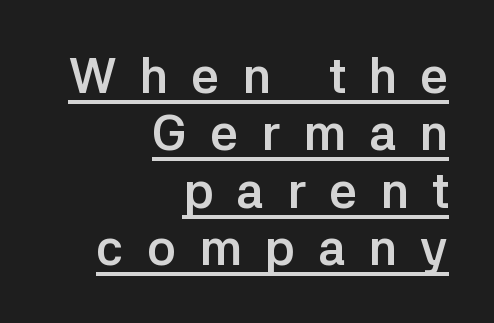
{"serif": "no", "italic": "no", "bold": "yes", "weight": "semibold", "width": "normal", "stroke_contrast": "low", "x_height": "medium", "monospaced": "no", "underline": "yes", "align": "right", "line_spacing_ratio": 1.17, "letter_spacing": "wide", "letter_spacing_em": 0.47, "glyph_px": 49}
